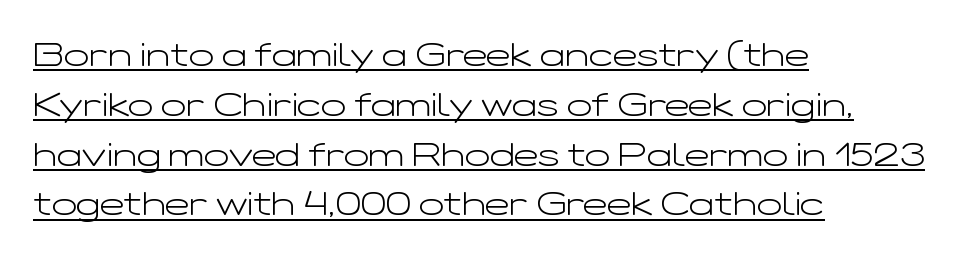
Q: Is the text bold? A: No.
Q: Is the text italic (slanted)? A: No, it is upright.
Q: Is the typeface a serif or a sans-serif typeface? A: Sans-serif.
Q: Is the text underlined? A: Yes.
Q: How is the paragraph aligned? A: Left-aligned.
Q: Is the spacing between letters normal or unusually wide? A: Normal.
Q: Is the spacing between lines tight, normal or loose? A: Normal.
Q: Width (condensed, normal, or wide)? A: Wide.
Q: Stroke contrast? A: Low.
Q: x-height? A: Medium.
Q: Monospaced? A: No.
